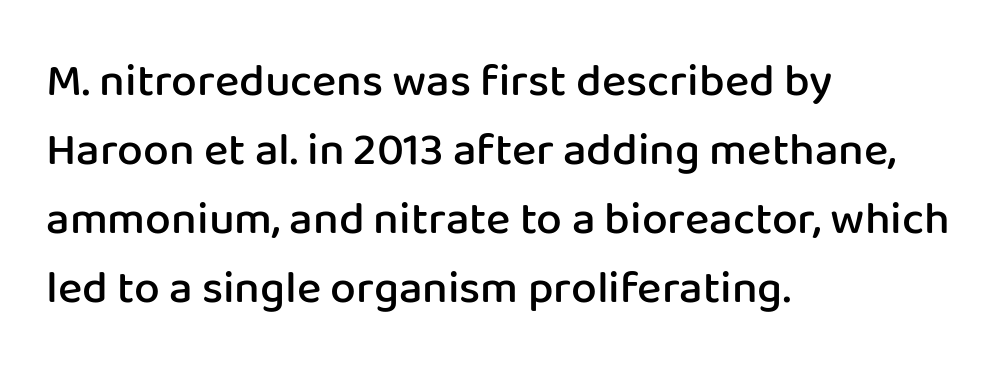
This sample has the flowing, uneven cadence of proportional lettering. Leftover space on each line is placed entirely after the last word. The words here are not underlined. Nope, not italic — everything's standing straight. Nobody touched the tracking dial on this one. The space between consecutive lines is moderate.
